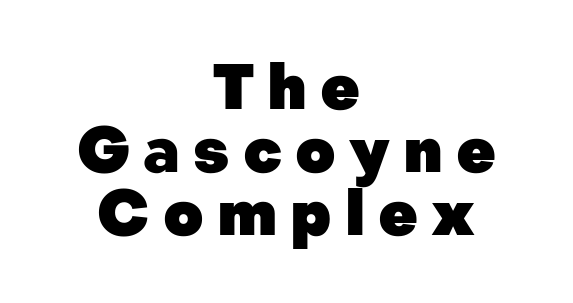
{"serif": "no", "italic": "no", "bold": "yes", "weight": "heavy", "width": "normal", "stroke_contrast": "low", "x_height": "medium", "monospaced": "no", "underline": "no", "align": "center", "line_spacing": "tight", "line_spacing_ratio": 1.02, "letter_spacing": "wide", "letter_spacing_em": 0.21, "glyph_px": 62}
